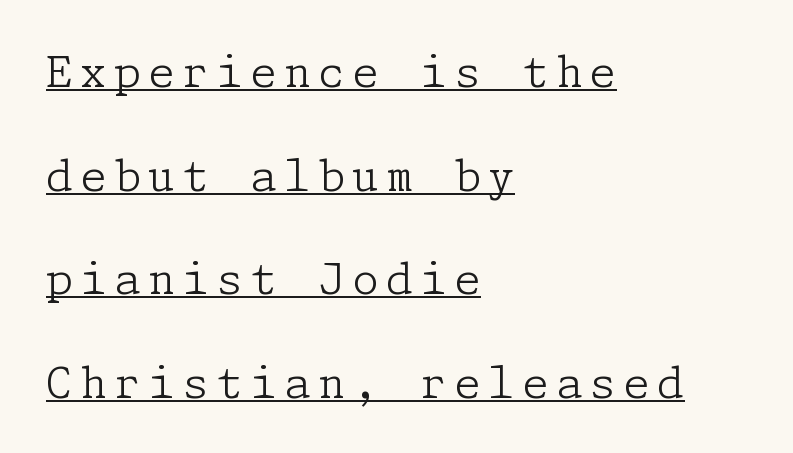
Q: Is the text bold? A: No.
Q: Is the text italic (slanted)? A: No, it is upright.
Q: Is the typeface a serif or a sans-serif typeface? A: Serif.
Q: Is the text underlined? A: Yes.
Q: How is the paragraph aligned? A: Left-aligned.
Q: Is the spacing between lines tight, normal or loose? A: Loose.
Q: Width (condensed, normal, or wide)? A: Normal.
Q: Stroke contrast? A: Low.
Q: x-height? A: Medium.
